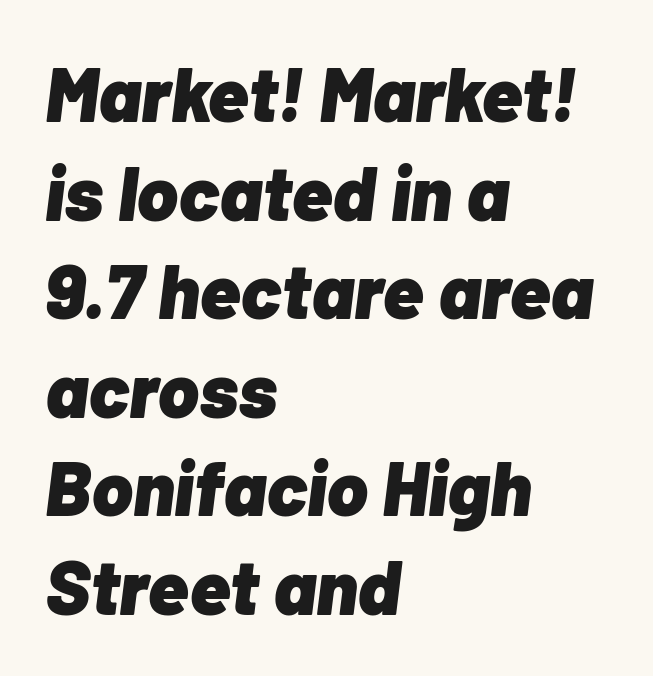
{"italic": "yes", "lean": "right", "slant_degrees": 7, "bold": "yes", "weight": "heavy", "width": "normal", "stroke_contrast": "low", "x_height": "medium", "monospaced": "no", "underline": "no", "align": "left", "line_spacing": "normal", "line_spacing_ratio": 1.28, "letter_spacing": "normal", "letter_spacing_em": 0.0, "glyph_px": 77}
